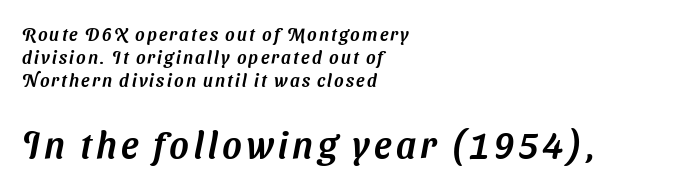
The font family rendered here belongs to the sans-serif group. Is the block centered? No — it sits flush against the left margin. Caption: upper text group reduced, lower text group enlarged. A clean baseline with only descenders dipping below it. The rendering uses natural spacing where letterforms have individual widths.
